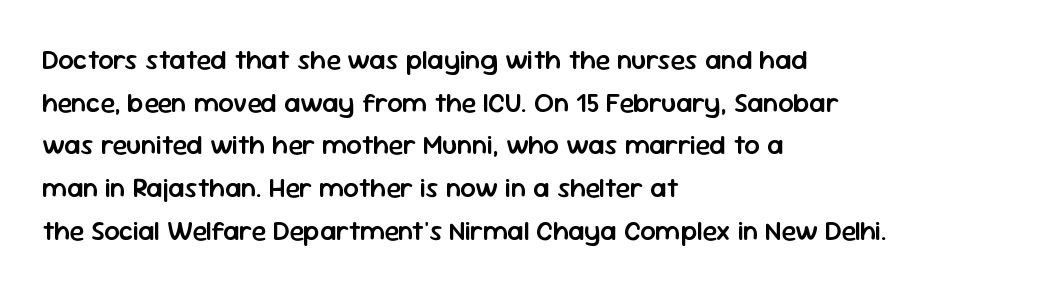
Q: Is the text bold? A: Semi-bold.
Q: Is the text italic (slanted)? A: No, it is upright.
Q: Is the text underlined? A: No.
Q: How is the paragraph aligned? A: Left-aligned.
Q: Is the spacing between letters normal or unusually wide? A: Normal.
Q: Is the spacing between lines tight, normal or loose? A: Normal.
